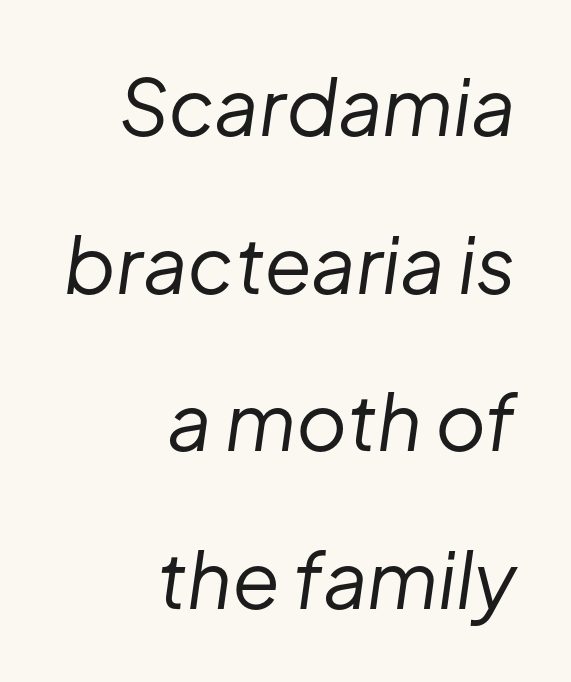
Compared with a flush-left layout, this one pins lines to the opposite, right side. Regarding leading, the lines here are spaced well apart. The typesetting does not lean heavy: it is not bold. A typesetter would call this proportional, since set widths differ per character.
